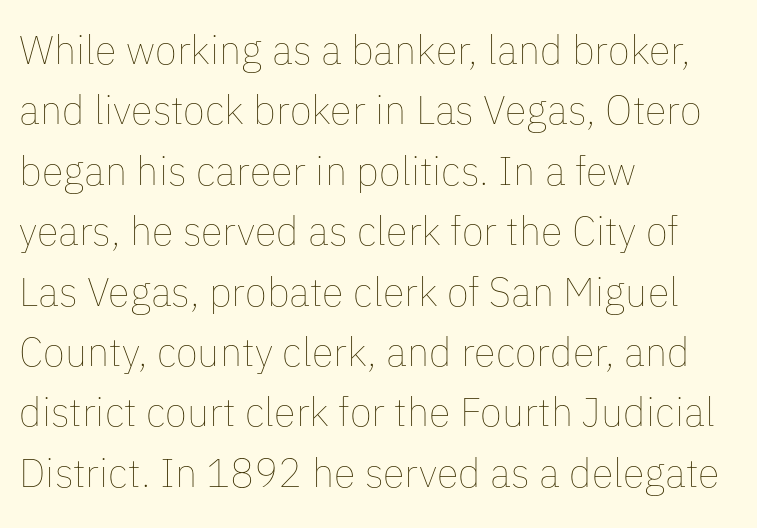
The image shows 40 px thin type, upright; set left-aligned, normal line spacing (1.51x), normal letter spacing, not underlined; low stroke contrast and a medium x-height.
